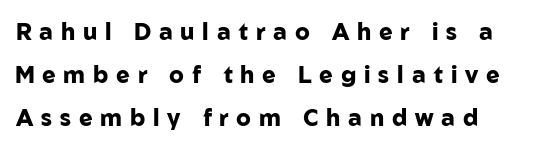
The type sits square on the baseline with zero lean. Bare-footed words on every line. The tracking jumps out immediately: characters are airy and widely separated. These lines carry a lot of weight — the face is fully bold.
